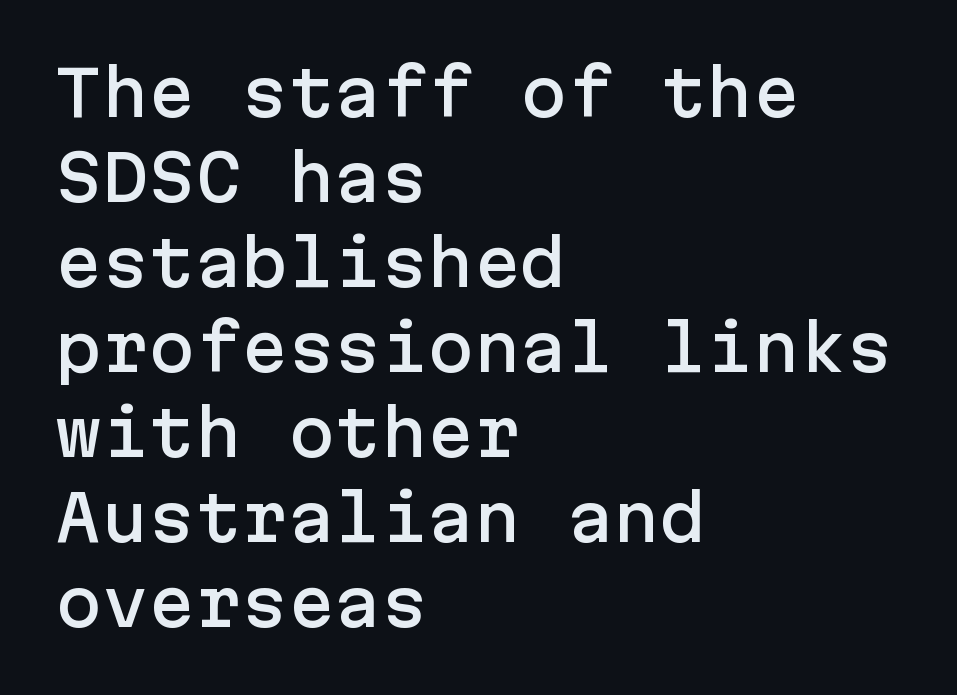
{"serif": "no", "italic": "no", "width": "normal", "stroke_contrast": "low", "x_height": "medium", "underline": "no", "align": "left", "line_spacing": "normal", "line_spacing_ratio": 1.37, "letter_spacing": "normal", "letter_spacing_em": 0.0, "glyph_px": 62}
